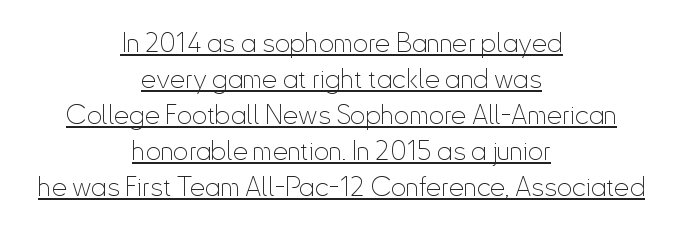
{"italic": "no", "bold": "no", "underline": "yes", "align": "center", "line_spacing": "normal", "line_spacing_ratio": 1.33, "letter_spacing": "normal", "letter_spacing_em": 0.0, "glyph_px": 27}
